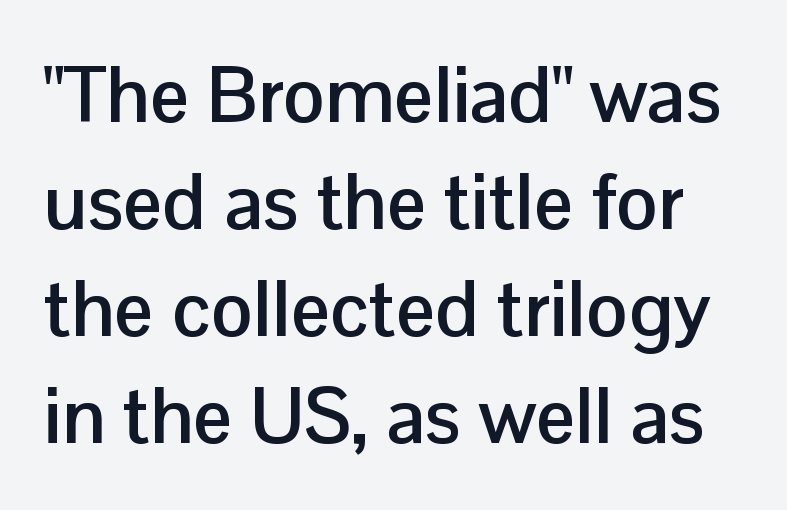
Q: Is the text bold? A: Yes.
Q: Is the text italic (slanted)? A: No, it is upright.
Q: Is the typeface a serif or a sans-serif typeface? A: Sans-serif.
Q: Is the text underlined? A: No.
Q: Is the spacing between letters normal or unusually wide? A: Normal.
Q: Is the spacing between lines tight, normal or loose? A: Normal.
Q: Width (condensed, normal, or wide)? A: Normal.
Q: Stroke contrast? A: Low.
Q: x-height? A: Medium.
Q: Monospaced? A: No.
